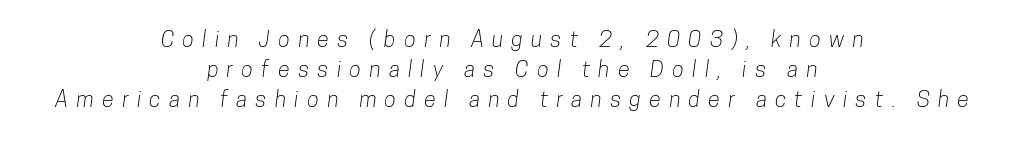
Q: Is the text underlined? A: No.
Q: How is the paragraph aligned? A: Centered.
Q: Is the spacing between letters normal or unusually wide? A: Unusually wide.
Q: Is the spacing between lines tight, normal or loose? A: Normal.
